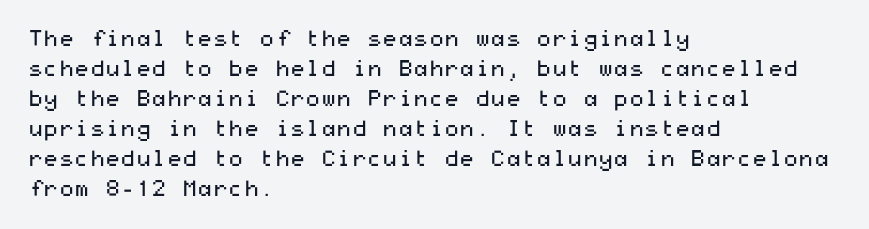
Q: Is the text bold? A: No.
Q: Is the text italic (slanted)? A: No, it is upright.
Q: Is the text underlined? A: No.
Q: How is the paragraph aligned? A: Left-aligned.
Q: Is the spacing between letters normal or unusually wide? A: Normal.
Q: Is the spacing between lines tight, normal or loose? A: Normal.
